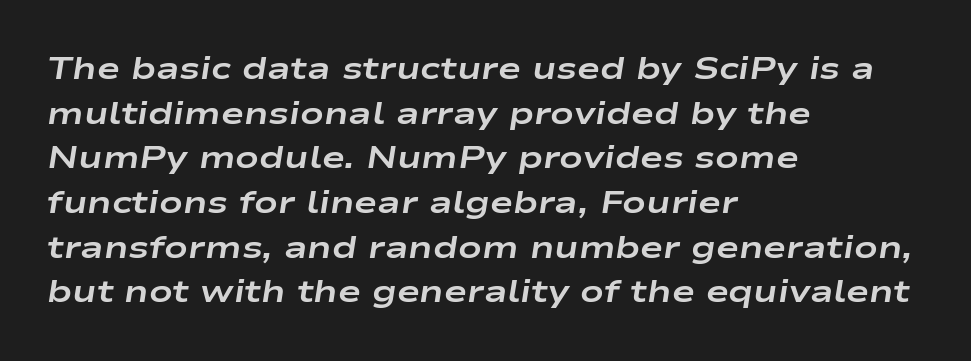
The image shows 31 px bold, wide type, italic (leaning right); set left-aligned, normal line spacing (1.44x), normal letter spacing, not underlined; low stroke contrast and a medium x-height.
